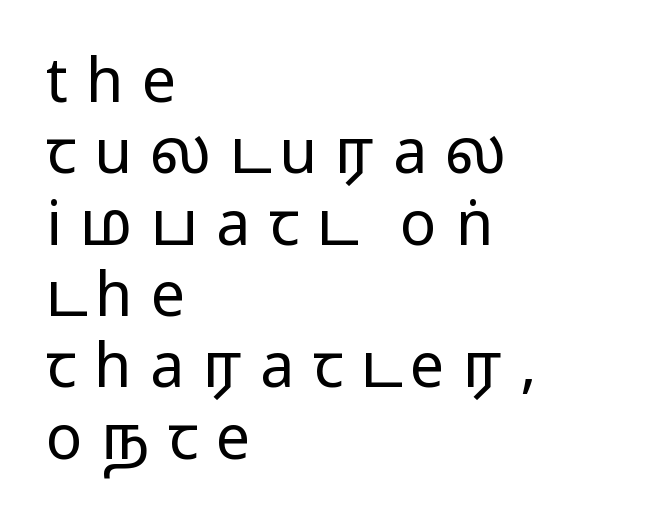
Q: Is the text italic (slanted)? A: No, it is upright.
Q: Is the typeface a serif or a sans-serif typeface? A: Sans-serif.
Q: Is the text underlined? A: No.
Q: How is the paragraph aligned? A: Left-aligned.
Q: Is the spacing between letters normal or unusually wide? A: Unusually wide.
Q: Width (condensed, normal, or wide)? A: Wide.
Q: Stroke contrast? A: Medium.
Q: Monospaced? A: No.
